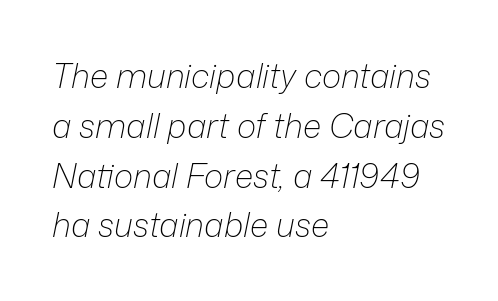
{"italic": "yes", "lean": "right", "slant_degrees": 12, "bold": "no", "weight": "light", "width": "normal", "stroke_contrast": "low", "x_height": "medium", "monospaced": "no", "underline": "no", "align": "left", "line_spacing": "normal", "line_spacing_ratio": 1.51, "letter_spacing": "normal", "letter_spacing_em": 0.0, "glyph_px": 33}
